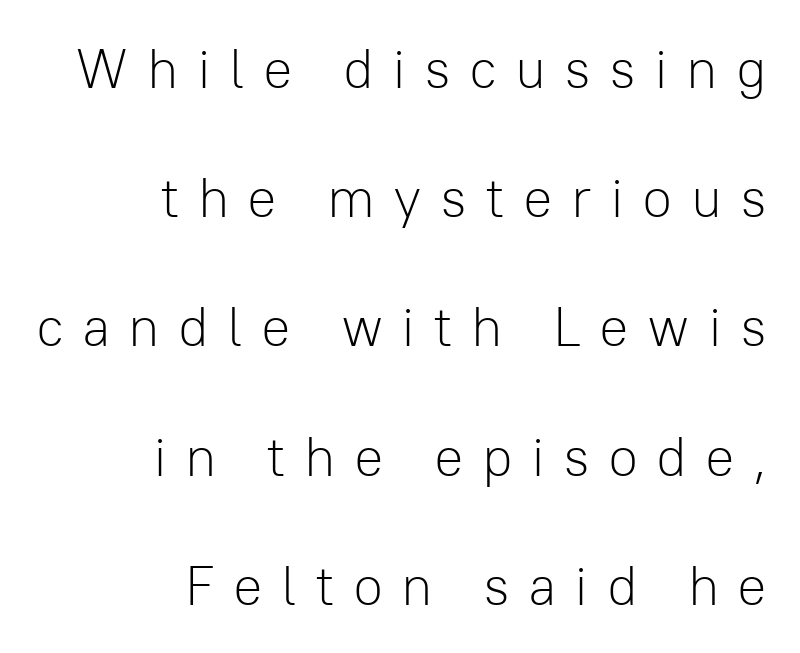
Q: Is the text bold? A: No.
Q: Is the text italic (slanted)? A: No, it is upright.
Q: Is the typeface a serif or a sans-serif typeface? A: Sans-serif.
Q: Is the text underlined? A: No.
Q: How is the paragraph aligned? A: Right-aligned.
Q: Is the spacing between letters normal or unusually wide? A: Unusually wide.
Q: Is the spacing between lines tight, normal or loose? A: Loose.
Q: Width (condensed, normal, or wide)? A: Normal.
Q: Stroke contrast? A: Low.
Q: x-height? A: Medium.
Q: Monospaced? A: No.
